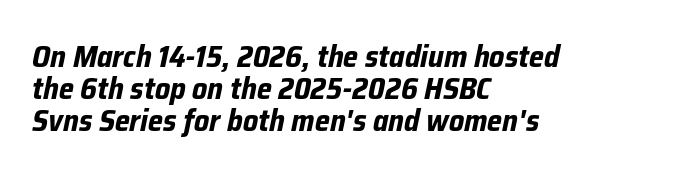
Q: Is the text bold? A: Yes.
Q: Is the text italic (slanted)? A: Yes, it leans right by about 12 degrees.
Q: Is the text underlined? A: No.
Q: How is the paragraph aligned? A: Left-aligned.
Q: Is the spacing between letters normal or unusually wide? A: Normal.
Q: Is the spacing between lines tight, normal or loose? A: Tight.
Q: Width (condensed, normal, or wide)? A: Normal.
Q: Stroke contrast? A: Low.
Q: x-height? A: Medium.
Q: Monospaced? A: No.
